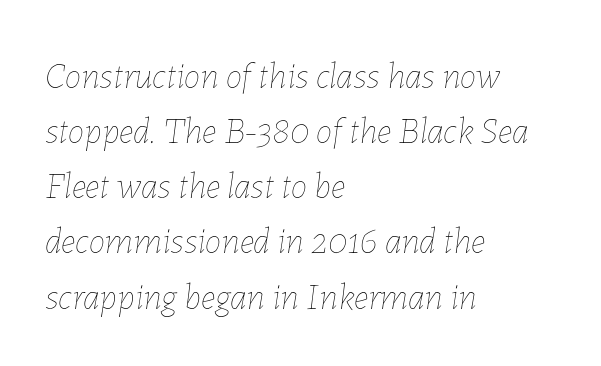
Q: Is the text bold? A: No.
Q: Is the text italic (slanted)? A: Yes, it leans right by about 7 degrees.
Q: Is the text underlined? A: No.
Q: How is the paragraph aligned? A: Left-aligned.
Q: Is the spacing between letters normal or unusually wide? A: Normal.
Q: Is the spacing between lines tight, normal or loose? A: Normal.
Q: Width (condensed, normal, or wide)? A: Normal.
Q: Stroke contrast? A: Low.
Q: x-height? A: Medium.
Q: Monospaced? A: No.
